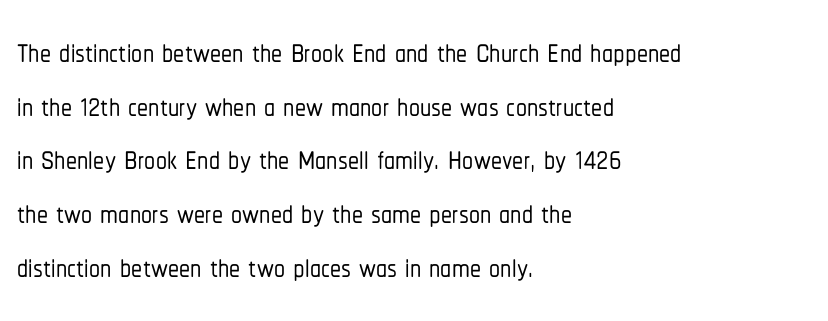
Character widths vary here, with narrow letters taking less room than wide ones. Beneath every word, the page is bare. The designer went with a sans here, leaving each stem footless. This sample uses plain, unmodified letter spacing.
